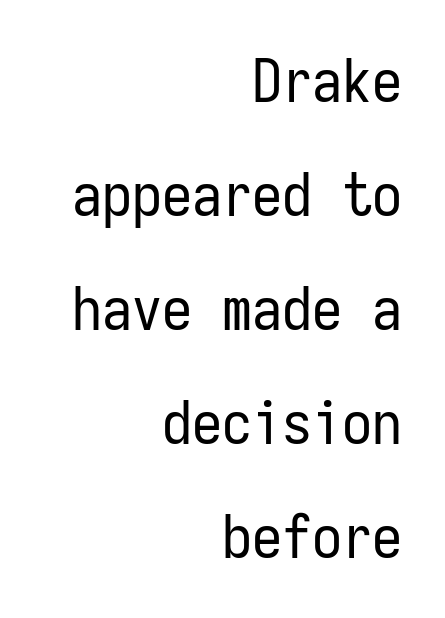
{"serif": "no", "italic": "no", "bold": "no", "weight": "regular", "width": "condensed", "stroke_contrast": "low", "x_height": "medium", "monospaced": "yes", "underline": "no", "align": "right", "line_spacing": "loose", "line_spacing_ratio": 1.9, "letter_spacing": "normal", "letter_spacing_em": 0.0, "glyph_px": 60}
